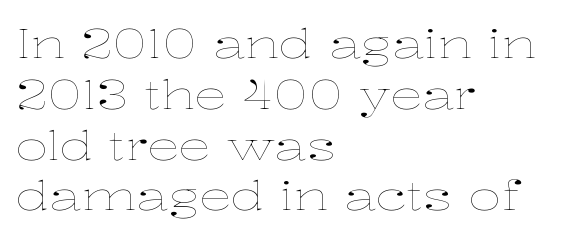
Q: Is the text bold? A: No.
Q: Is the text italic (slanted)? A: No, it is upright.
Q: Is the text underlined? A: No.
Q: How is the paragraph aligned? A: Left-aligned.
Q: Is the spacing between letters normal or unusually wide? A: Normal.
Q: Is the spacing between lines tight, normal or loose? A: Normal.
Q: Width (condensed, normal, or wide)? A: Wide.
Q: Stroke contrast? A: Low.
Q: x-height? A: Medium.
Q: Monospaced? A: No.
